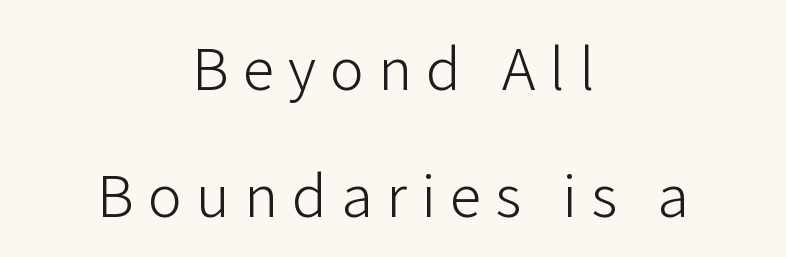
The image shows 57 px light sans-serif type, upright; set centered, loose line spacing (2.22x), unusually wide letter spacing (+0.25 em), not underlined; low stroke contrast and a medium x-height.
